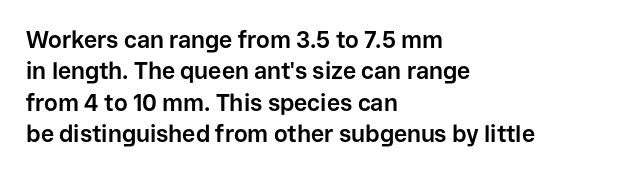
{"italic": "no", "bold": "yes", "underline": "no", "align": "left", "line_spacing": "normal", "line_spacing_ratio": 1.36, "letter_spacing": "normal", "letter_spacing_em": 0.0, "glyph_px": 23}
